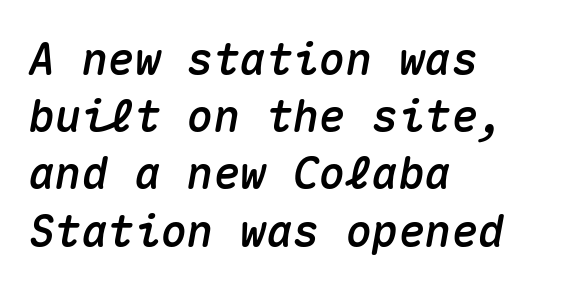
The typography opts for an oblique posture over an upright one. Students, note that the glyphs here touch the page at normal intervals. The passage shown is typed in a monospace face where columns stay perfectly aligned. If you drew a ruler down the left edge, every line would touch it. These lines sit exactly where default settings would place them.
